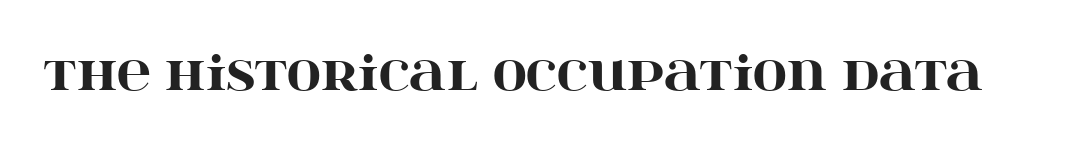
{"serif": "yes", "italic": "no", "bold": "yes", "weight": "heavy", "width": "wide", "stroke_contrast": "high", "x_height": "large", "monospaced": "no", "underline": "no", "letter_spacing": "normal", "letter_spacing_em": 0.0, "glyph_px": 47}
